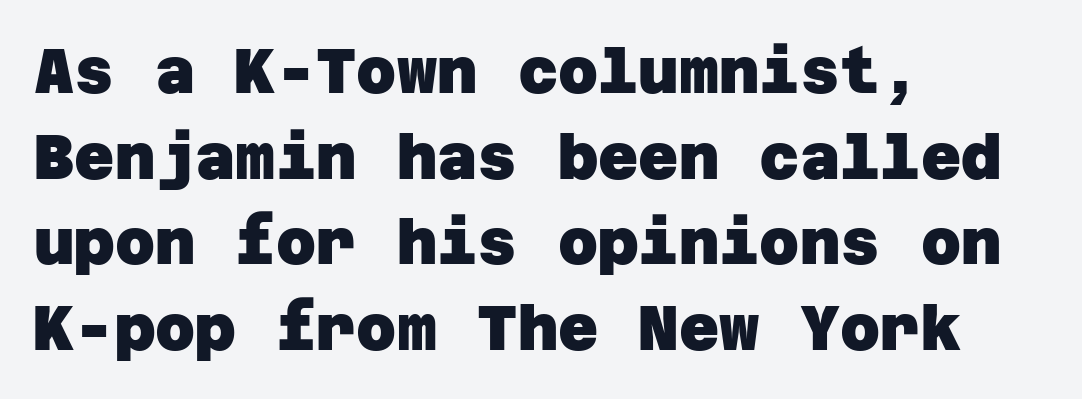
If you drew a ruler down the left edge, every line would touch it. The face used here has the dense, thick strokes of a bold. You could call the tracking neutral — neither tight nor loose. The string is rendered with underlining switched off. A typesetter would label this face a sans.
